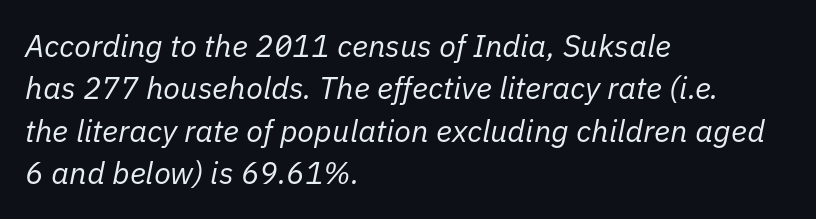
{"italic": "yes", "lean": "right", "slant_degrees": 11, "bold": "no", "weight": "regular", "width": "normal", "stroke_contrast": "low", "x_height": "medium", "monospaced": "no", "underline": "no", "align": "left", "line_spacing": "normal", "line_spacing_ratio": 1.37, "letter_spacing": "normal", "letter_spacing_em": 0.0, "glyph_px": 31}
